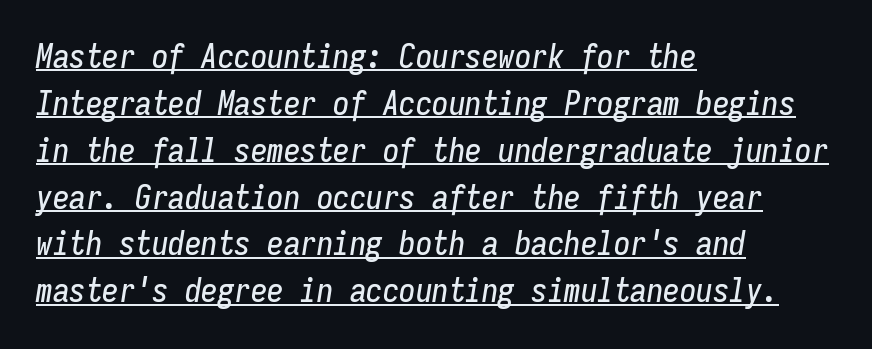
The image shows 33 px condensed type, italic (leaning right), monospaced; set left-aligned, normal line spacing (1.42x), normal letter spacing, underlined; low stroke contrast and a medium x-height.
